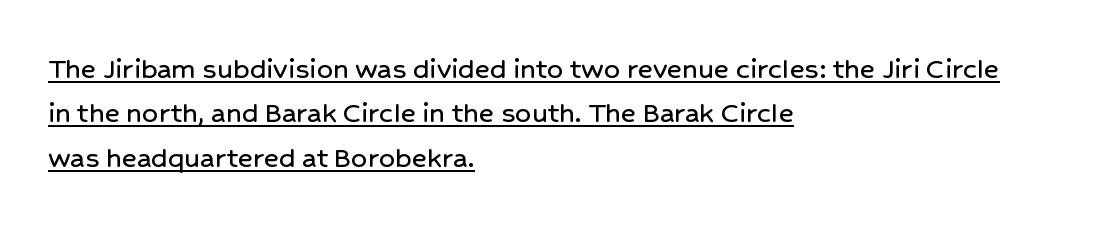
The image shows 32 px sans-serif type, upright; set left-aligned, normal line spacing (1.39x), normal letter spacing, underlined; low stroke contrast and a medium x-height.
